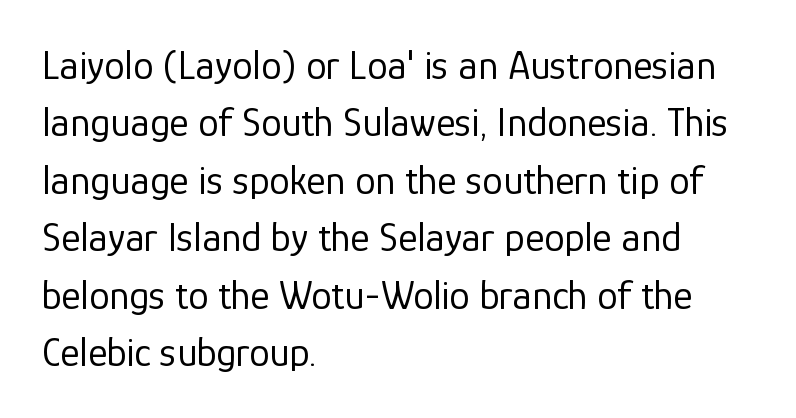
Q: Is the text bold? A: No.
Q: Is the text italic (slanted)? A: No, it is upright.
Q: Is the typeface a serif or a sans-serif typeface? A: Sans-serif.
Q: Is the text underlined? A: No.
Q: How is the paragraph aligned? A: Left-aligned.
Q: Is the spacing between letters normal or unusually wide? A: Normal.
Q: Is the spacing between lines tight, normal or loose? A: Normal.
Q: Width (condensed, normal, or wide)? A: Normal.
Q: Stroke contrast? A: Low.
Q: x-height? A: Medium.
Q: Monospaced? A: No.
